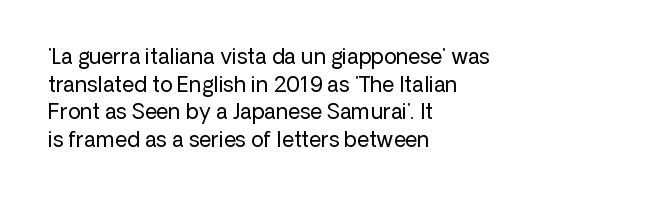
Q: Is the text bold? A: No.
Q: Is the text italic (slanted)? A: No, it is upright.
Q: Is the text underlined? A: No.
Q: How is the paragraph aligned? A: Left-aligned.
Q: Is the spacing between letters normal or unusually wide? A: Normal.
Q: Is the spacing between lines tight, normal or loose? A: Normal.
